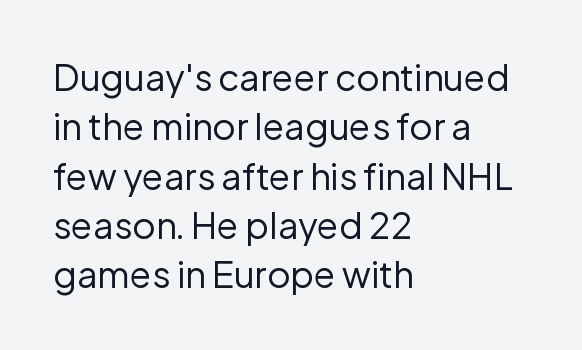
{"serif": "no", "italic": "no", "bold": "no", "weight": "regular", "width": "normal", "stroke_contrast": "low", "x_height": "medium", "monospaced": "no", "underline": "no", "align": "left", "line_spacing": "normal", "line_spacing_ratio": 1.37, "letter_spacing": "normal", "letter_spacing_em": 0.0, "glyph_px": 36}
